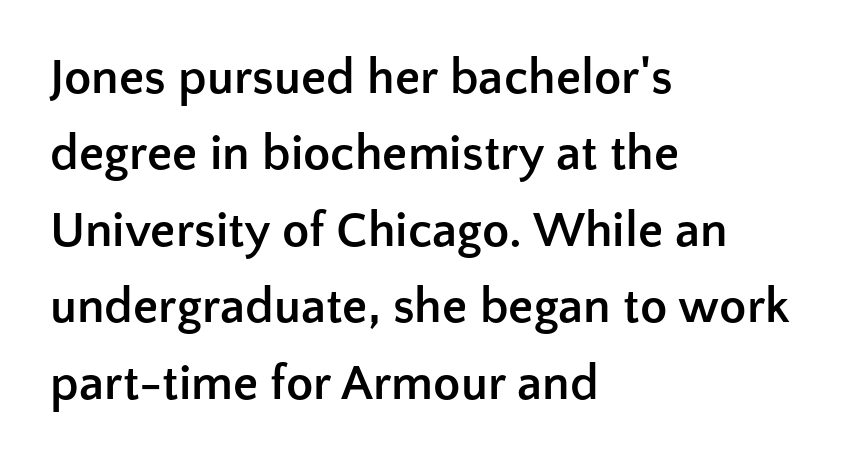
Posture: straight, roman, zero tilt. Summary of vertical rhythm: regular, with standard interline spacing. The face used here is proportionally spaced, like ordinary book or web type. Does the type have serifs? No, each stem ends abruptly. Notice how thick the strokes are: this is what a full bold looks like.
